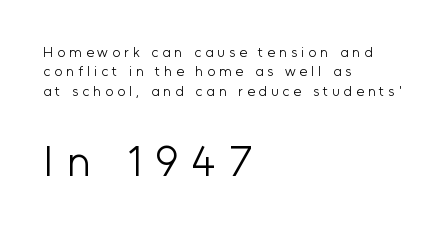
{"serif": "no", "italic": "no", "bold": "no", "weight": "light", "width": "normal", "stroke_contrast": "low", "x_height": "medium", "monospaced": "no", "underline": "no", "align": "left", "line_spacing": "normal", "line_spacing_ratio": 1.38, "letter_spacing": "wide", "letter_spacing_em": 0.29, "larger_block": "second", "size_ratio": 3.07, "glyph_px": 43}
